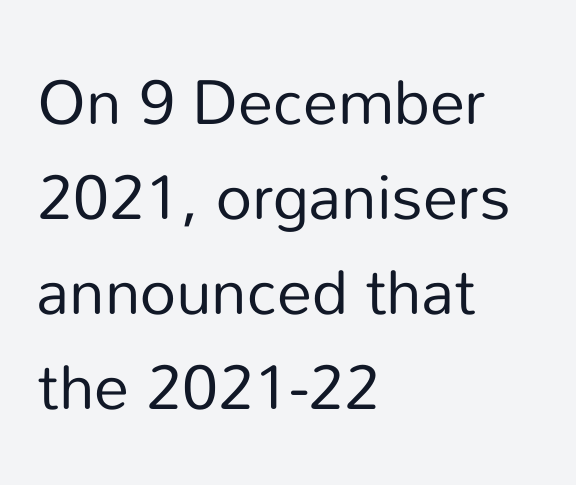
{"serif": "no", "italic": "no", "bold": "no", "weight": "regular", "width": "normal", "stroke_contrast": "low", "x_height": "medium", "monospaced": "no", "underline": "no", "align": "left", "line_spacing": "normal", "line_spacing_ratio": 1.51, "letter_spacing": "normal", "letter_spacing_em": 0.0, "glyph_px": 63}
